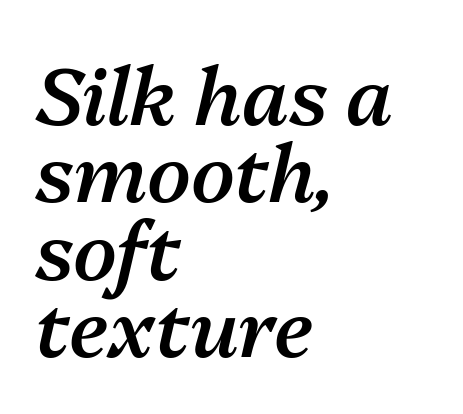
The image shows 79 px semibold type, italic (leaning right); set left-aligned, tight line spacing (0.98x), normal letter spacing, not underlined; medium stroke contrast and a medium x-height.
